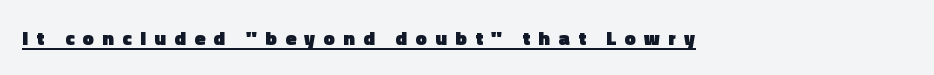
Q: Is the text bold? A: Yes.
Q: Is the text italic (slanted)? A: No, it is upright.
Q: Is the text underlined? A: Yes.
Q: Is the spacing between letters normal or unusually wide? A: Unusually wide.
